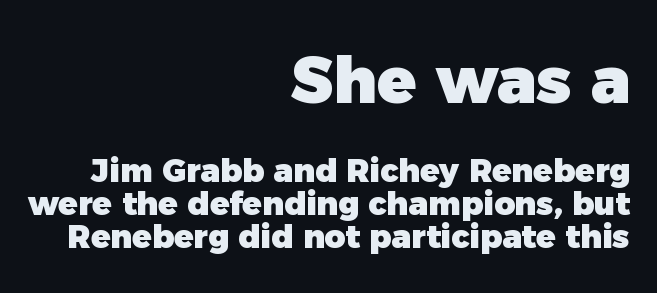
The image shows 64 px heavy sans-serif type; set right-aligned, tight line spacing (1.03x), normal letter spacing, not underlined; the first (top) block is 2.0x larger; a medium x-height.
